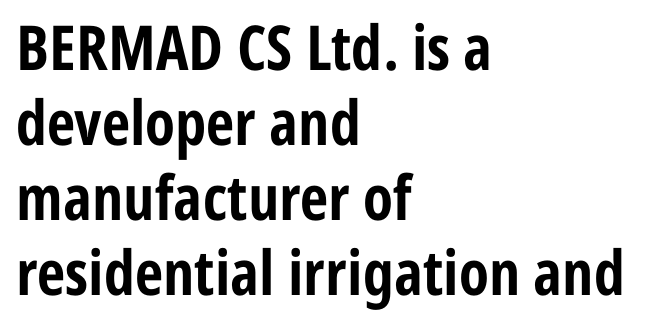
{"serif": "no", "italic": "no", "bold": "yes", "weight": "bold", "width": "condensed", "stroke_contrast": "low", "x_height": "medium", "monospaced": "no", "underline": "no", "align": "left", "line_spacing_ratio": 1.21, "letter_spacing": "normal", "letter_spacing_em": 0.0, "glyph_px": 62}
